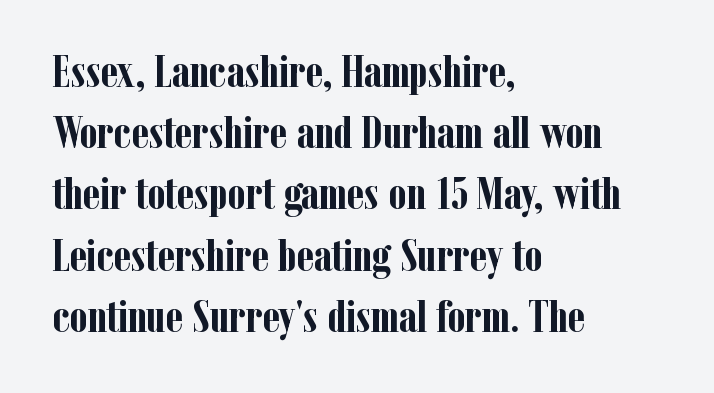
Q: Is the text bold? A: Yes.
Q: Is the text italic (slanted)? A: No, it is upright.
Q: Is the typeface a serif or a sans-serif typeface? A: Serif.
Q: Is the text underlined? A: No.
Q: How is the paragraph aligned? A: Left-aligned.
Q: Is the spacing between letters normal or unusually wide? A: Normal.
Q: Is the spacing between lines tight, normal or loose? A: Normal.
Q: Width (condensed, normal, or wide)? A: Condensed.
Q: Stroke contrast? A: Low.
Q: x-height? A: Medium.
Q: Monospaced? A: No.
